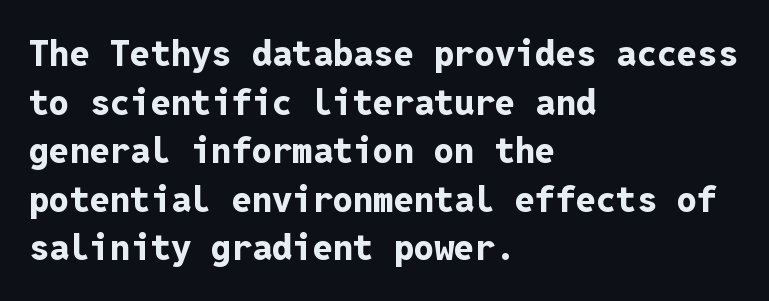
The image shows 36 px bold sans-serif type, upright, monospaced; set left-aligned, normal line spacing (1.35x), normal letter spacing, not underlined; low stroke contrast and a medium x-height.
